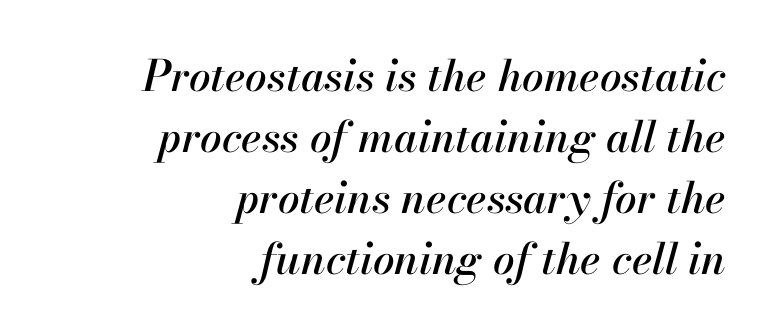
The image shows 43 px text type, italic (leaning right); set right-aligned, normal line spacing (1.42x), normal letter spacing, not underlined; high stroke contrast and a small x-height.
